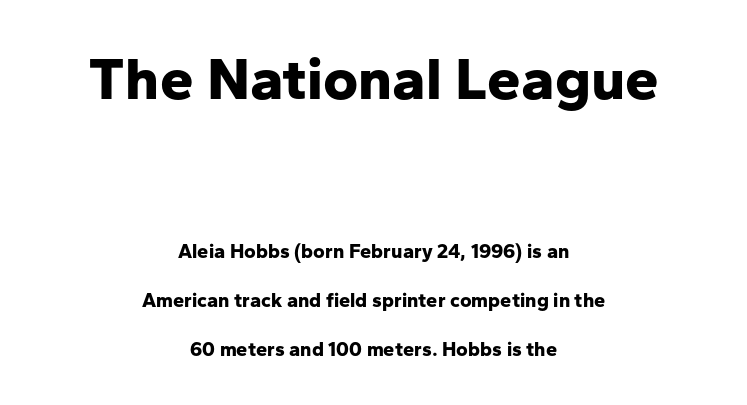
Whoever set this made the first block the dominant, larger element. Does extra space separate the letters? No, they use regular spacing. Does the copy run flush right? No — it is centered line by line. You can tell it's not italic because the verticals are truly vertical. Rule under the text: the space is simply empty.
